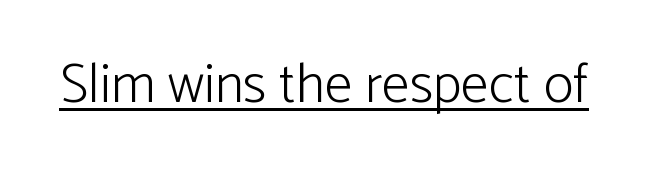
Q: Is the text bold? A: No.
Q: Is the text italic (slanted)? A: No, it is upright.
Q: Is the typeface a serif or a sans-serif typeface? A: Sans-serif.
Q: Is the text underlined? A: Yes.
Q: Is the spacing between letters normal or unusually wide? A: Normal.
Q: Width (condensed, normal, or wide)? A: Normal.
Q: Stroke contrast? A: Low.
Q: x-height? A: Medium.
Q: Monospaced? A: No.
